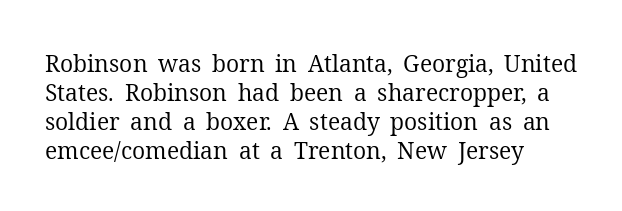
On a weight scale, this lands at 450 or below. This rendering features lettering with no underline. How would I describe the line gaps? Plain and ordinary. Characters follow at the spacing the type designer built in.
